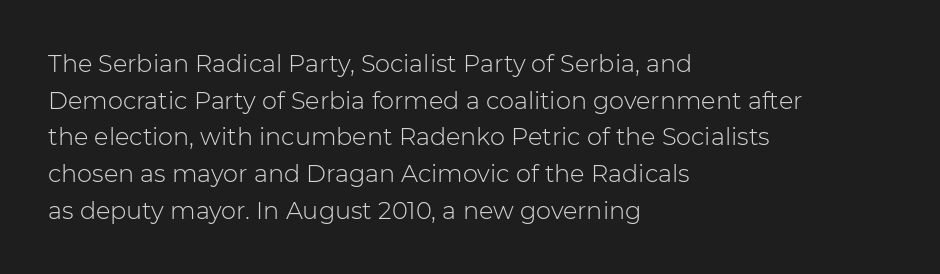
Q: Is the text bold? A: No.
Q: Is the text italic (slanted)? A: No, it is upright.
Q: Is the text underlined? A: No.
Q: How is the paragraph aligned? A: Left-aligned.
Q: Is the spacing between letters normal or unusually wide? A: Normal.
Q: Is the spacing between lines tight, normal or loose? A: Normal.
